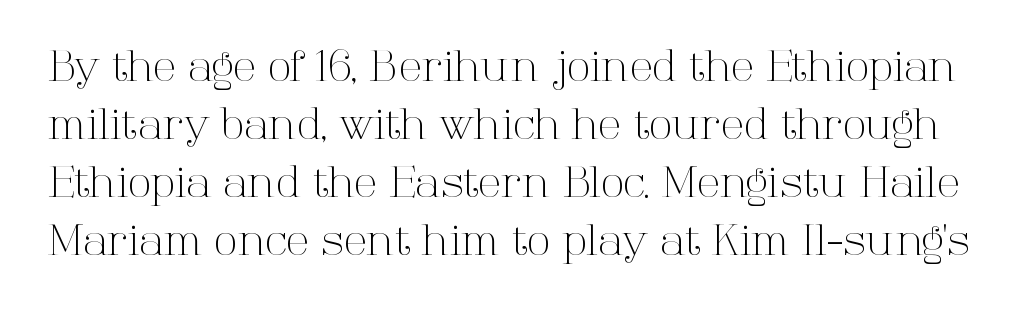
The designer went with a serif here, giving each stem small feet. Spacing verdict: proportional, widths tailored to each character. Vertically, the passage feels balanced, rows spaced as you'd expect. A typesetter would call this zero additional tracking. The gap between lines stays unmarked.
